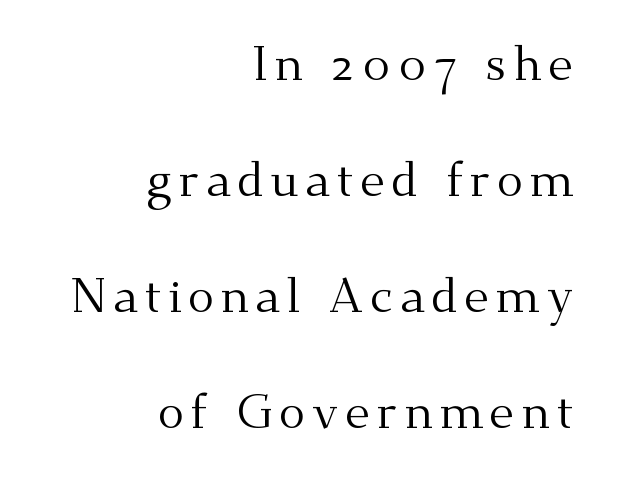
The image shows 49 px regular-weight serif type, upright; set right-aligned, loose line spacing (2.37x), not underlined; medium stroke contrast and a small x-height.
